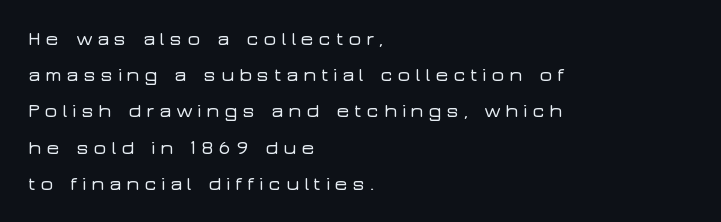
Between one letter and the next there's a generous, obvious gap. Quick note: underline off. Italic? Not at all — the glyphs are vertical. Layout note: lines flush left.
